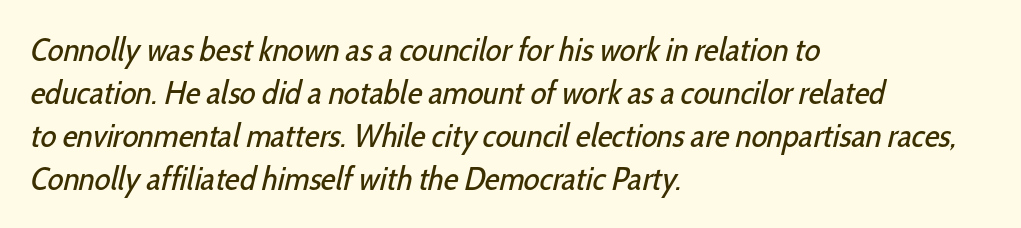
{"serif": "no", "bold": "no", "weight": "regular", "width": "condensed", "stroke_contrast": "low", "x_height": "medium", "monospaced": "no", "underline": "no", "align": "left", "line_spacing": "normal", "line_spacing_ratio": 1.3, "letter_spacing": "normal", "letter_spacing_em": 0.0, "glyph_px": 33}
